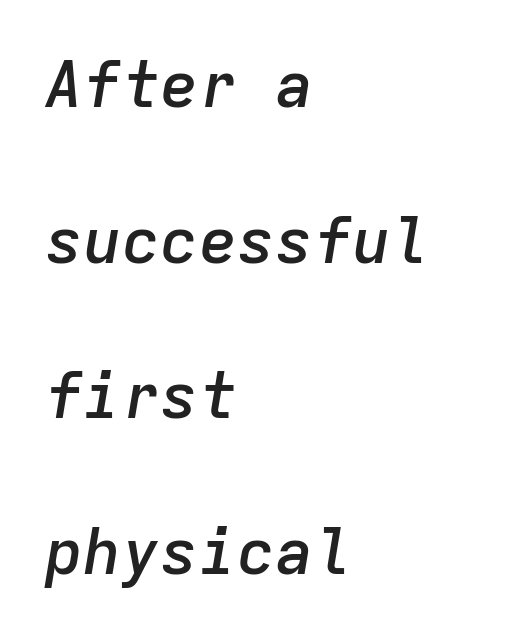
What stands out about the letter spacing? Nothing — it is the standard amount. This is moderately heavy type, rendered in semibold. This sample is left-justified, so line endings fall wherever the words run out. Fixed-width glyphs throughout — classic coding-font behaviour.
